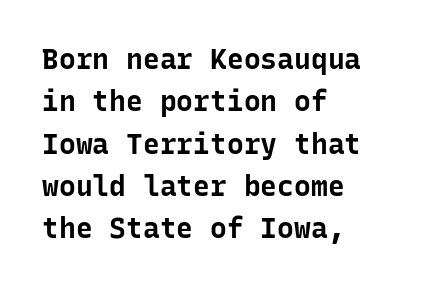
Q: Is the text bold? A: Yes.
Q: Is the text italic (slanted)? A: No, it is upright.
Q: Is the typeface a serif or a sans-serif typeface? A: Sans-serif.
Q: Is the text underlined? A: No.
Q: How is the paragraph aligned? A: Left-aligned.
Q: Is the spacing between letters normal or unusually wide? A: Normal.
Q: Is the spacing between lines tight, normal or loose? A: Normal.
Q: Width (condensed, normal, or wide)? A: Normal.
Q: Stroke contrast? A: Low.
Q: x-height? A: Medium.
Q: Monospaced? A: Yes.
